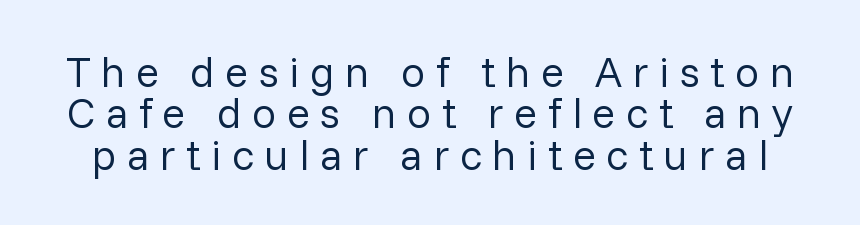
{"serif": "no", "italic": "no", "bold": "no", "weight": "regular", "width": "normal", "stroke_contrast": "low", "x_height": "medium", "monospaced": "no", "underline": "no", "line_spacing": "tight", "line_spacing_ratio": 0.96, "letter_spacing": "wide", "letter_spacing_em": 0.24, "glyph_px": 43}
